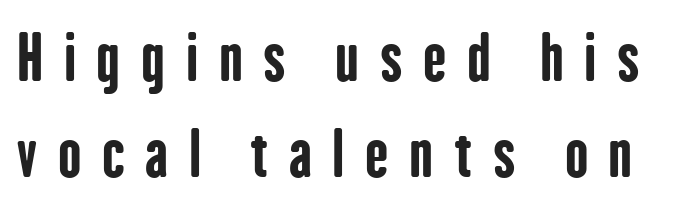
Q: Is the text bold? A: Yes.
Q: Is the text italic (slanted)? A: No, it is upright.
Q: Is the typeface a serif or a sans-serif typeface? A: Sans-serif.
Q: Is the text underlined? A: No.
Q: Is the spacing between letters normal or unusually wide? A: Unusually wide.
Q: Is the spacing between lines tight, normal or loose? A: Normal.
Q: Width (condensed, normal, or wide)? A: Condensed.
Q: Stroke contrast? A: Low.
Q: x-height? A: Medium.
Q: Monospaced? A: No.
